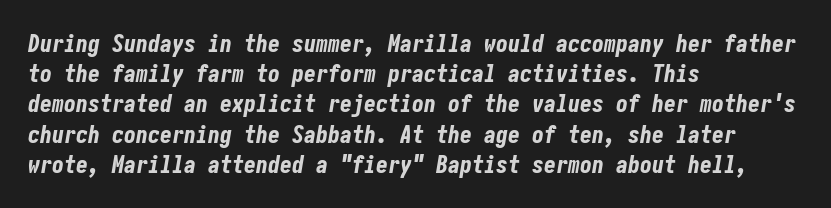
Students, note that the glyphs here touch the page at normal intervals. Does the lettering tilt? It does — this is italic. Descenders hang freely into open space. Leading matches the norm, producing a regular column.
